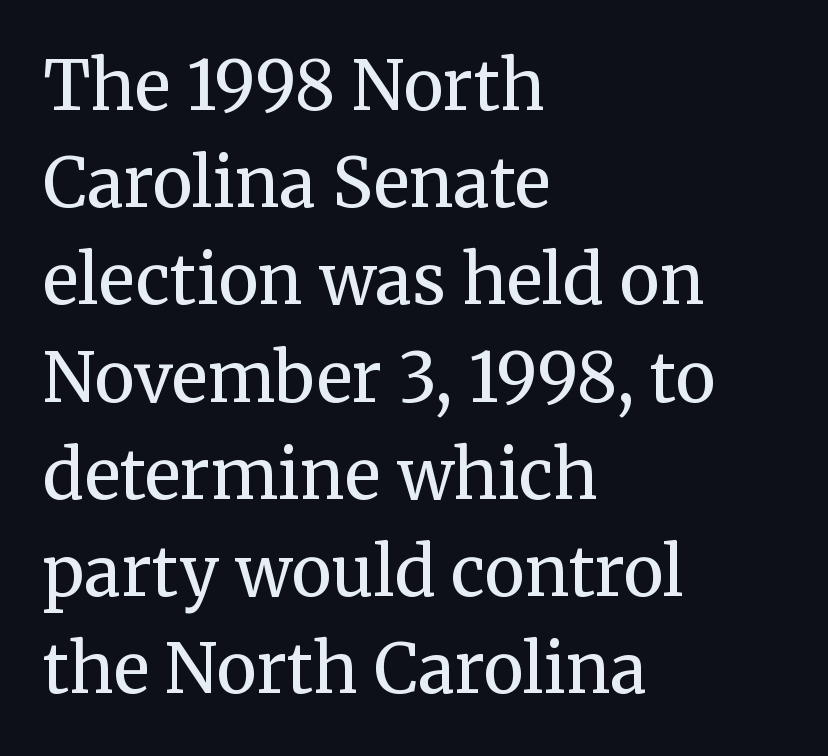
The foot of each line stays bare and open. Every stem runs plumb, perpendicular to the baseline. Compared with typical paragraphs, the rows here are spaced about the same. The rag falls on the right side of this text block.
